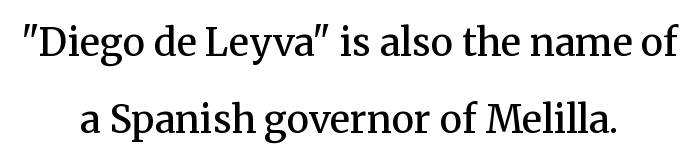
Upright lettering throughout. These lines keep a tight, regular rhythm from letter to letter. The characters display serif detailing at their extremities. This sample trades compactness for vertical openness between lines. Strokes here are thickened, but only to semibold level. Only glyphs here, with clear space below each row.
